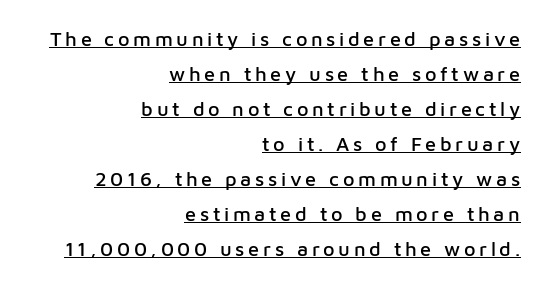
Decoration check: the copy is underlined. Layout note: lines flush right. Notice how the stems are strictly vertical — no italics here.
